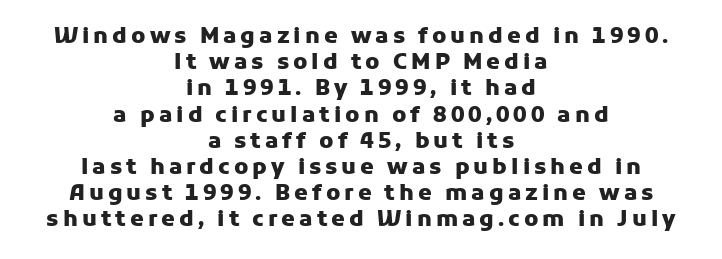
In terms of weight, the rendering is a true, heavy bold. The specimen reads as upright at a glance. Reading down the block, each line starts at a different indent, mirrored at its end. Letters rest on an invisible, unmarked baseline.
